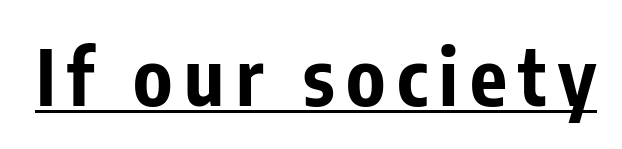
The image shows 77 px bold, condensed sans-serif type, upright; set underlined; low stroke contrast and a medium x-height.
